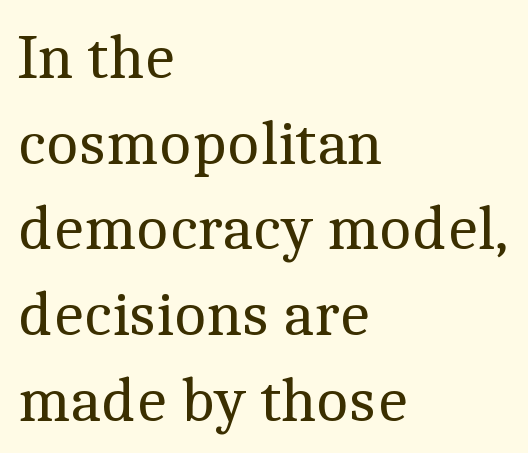
Evenly set lines give the paragraph a standard silhouette. Type without underlining. A serif font was chosen for this passage. Spacing verdict: proportional, widths tailored to each character.
